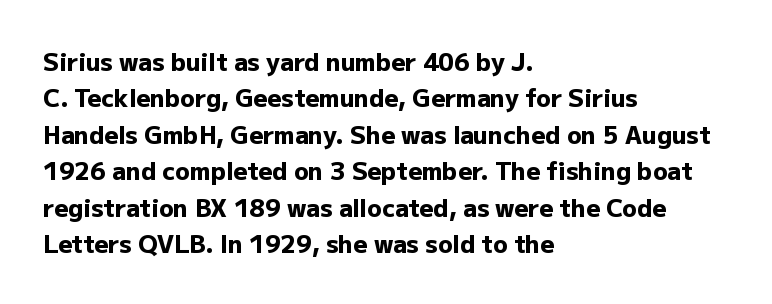
{"italic": "no", "bold": "yes", "underline": "no", "align": "left", "line_spacing": "normal", "line_spacing_ratio": 1.52, "letter_spacing": "normal", "letter_spacing_em": 0.0, "glyph_px": 24}
